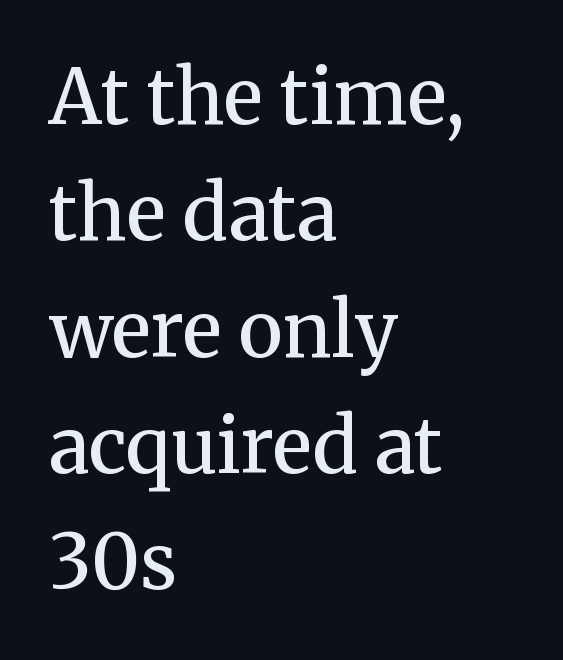
The lettering holds an erect, upright posture throughout. The baseline area is clear. Typeset ragged right — the left edge is the straight one. Note: serifs present on the glyphs.
